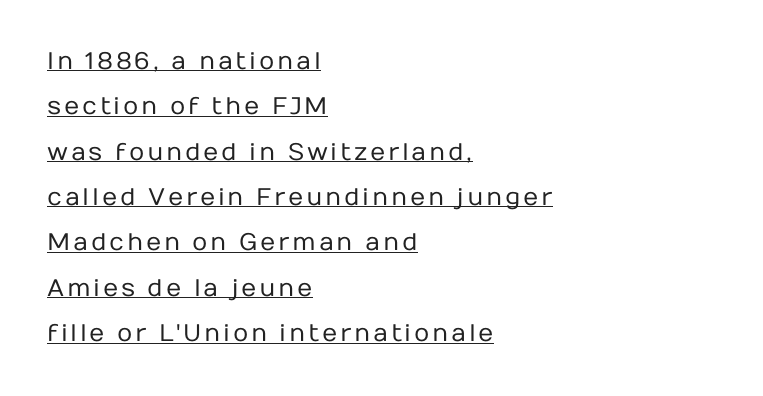
{"italic": "no", "bold": "no", "underline": "yes", "align": "left", "line_spacing_ratio": 1.89, "glyph_px": 24}
